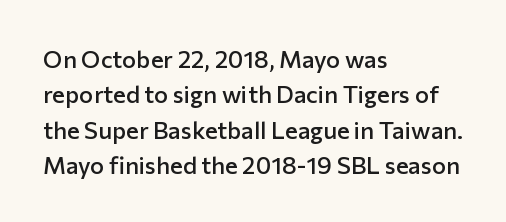
The image shows 24 px text type, upright; set left-aligned, normal line spacing (1.47x), normal letter spacing, not underlined.
